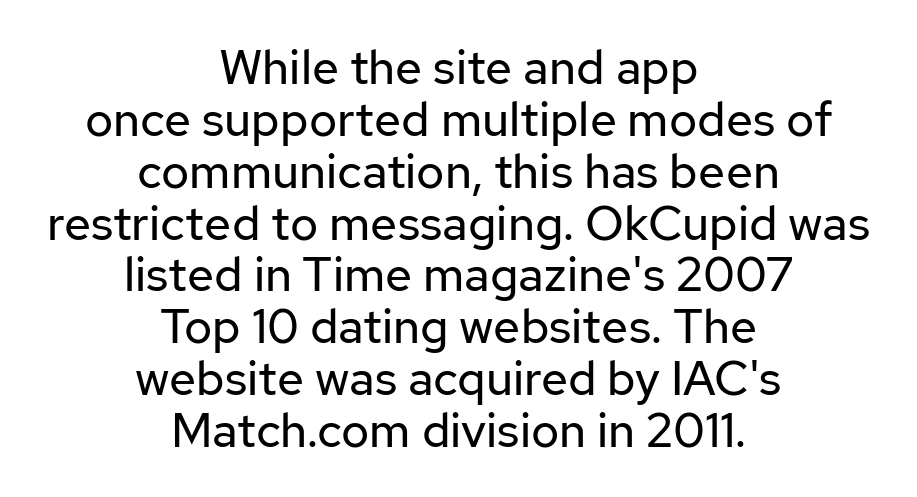
{"serif": "no", "italic": "no", "bold": "no", "weight": "regular", "width": "normal", "stroke_contrast": "low", "x_height": "medium", "monospaced": "no", "underline": "no", "align": "center", "line_spacing": "tight", "line_spacing_ratio": 1.08, "letter_spacing": "normal", "letter_spacing_em": 0.0, "glyph_px": 48}
